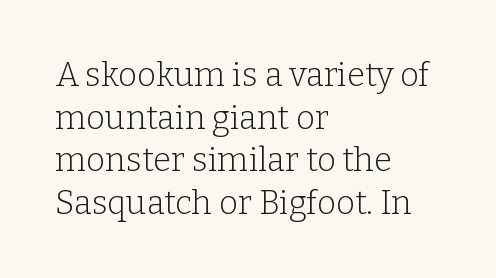
Little horizontal feet cap the strokes, marking this as serif type. You can tell it's not italic because the verticals are truly vertical. Leftover space on each line is placed entirely after the last word. The space directly below the letters is spotless. The gaps between neighbouring characters are ordinary and unremarkable. The passage shown is typed in a proportional face where columns would drift.
